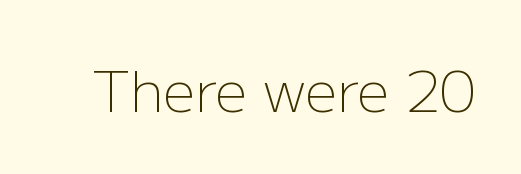
Q: Is the text bold? A: No.
Q: Is the text italic (slanted)? A: No, it is upright.
Q: Is the typeface a serif or a sans-serif typeface? A: Sans-serif.
Q: Is the text underlined? A: No.
Q: Is the spacing between letters normal or unusually wide? A: Normal.
Q: Width (condensed, normal, or wide)? A: Normal.
Q: Stroke contrast? A: Low.
Q: x-height? A: Medium.
Q: Monospaced? A: No.
